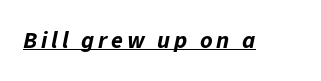
The image shows 24 px bold type, italic (leaning right); set underlined.
